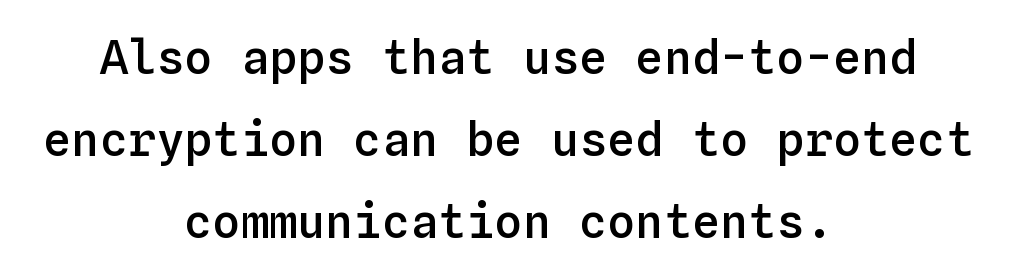
{"italic": "no", "bold": "semi", "weight": "semibold", "width": "normal", "stroke_contrast": "low", "x_height": "medium", "monospaced": "yes", "underline": "no", "align": "center", "line_spacing_ratio": 1.74, "letter_spacing": "normal", "letter_spacing_em": 0.0, "glyph_px": 47}
